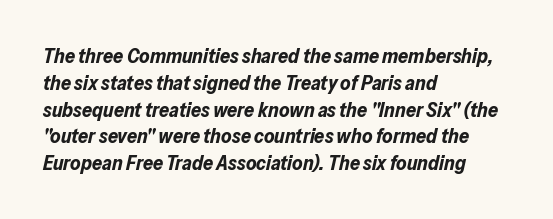
{"italic": "yes", "lean": "right", "slant_degrees": 13, "bold": "yes", "underline": "no", "align": "left", "line_spacing": "normal", "line_spacing_ratio": 1.34, "letter_spacing": "normal", "letter_spacing_em": 0.0, "glyph_px": 20}
